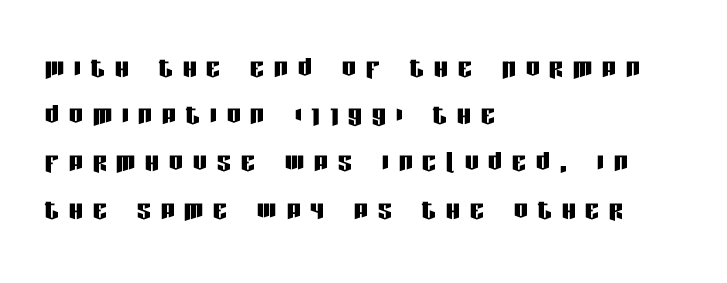
Q: Is the text italic (slanted)? A: No, it is upright.
Q: Is the typeface a serif or a sans-serif typeface? A: Sans-serif.
Q: Is the text underlined? A: No.
Q: How is the paragraph aligned? A: Left-aligned.
Q: Is the spacing between letters normal or unusually wide? A: Unusually wide.
Q: Is the spacing between lines tight, normal or loose? A: Normal.
Q: Width (condensed, normal, or wide)? A: Condensed.
Q: Stroke contrast? A: Low.
Q: x-height? A: Large.
Q: Monospaced? A: No.
